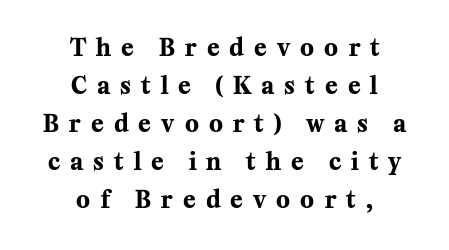
The words here are not underlined. In terms of posture, this sample is upright. The space between consecutive lines is moderate. How are the letters spaced? Widely, with obvious added tracking.
